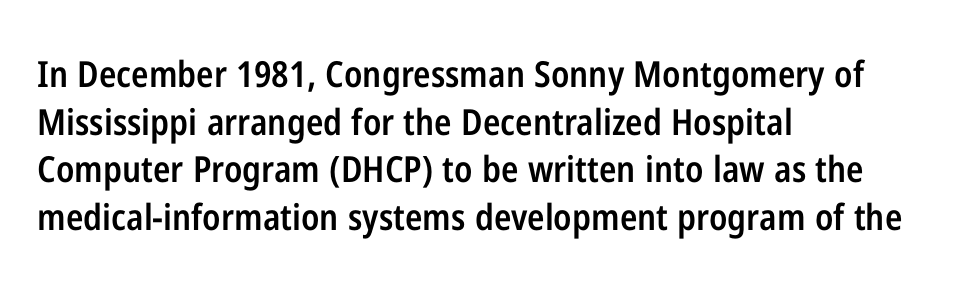
{"serif": "no", "italic": "no", "bold": "semi", "weight": "semibold", "width": "condensed", "stroke_contrast": "low", "x_height": "medium", "monospaced": "no", "underline": "no", "align": "left", "line_spacing": "normal", "line_spacing_ratio": 1.32, "letter_spacing": "normal", "letter_spacing_em": 0.0, "glyph_px": 36}
